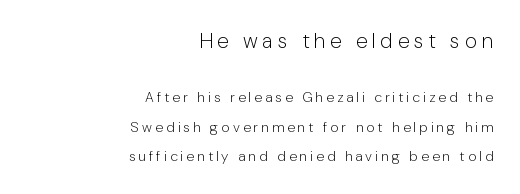
The image shows 21 px text type, upright; set right-aligned, loose line spacing (2.11x), unusually wide letter spacing (+0.22 em), not underlined; the first (top) block is 1.5x larger.
